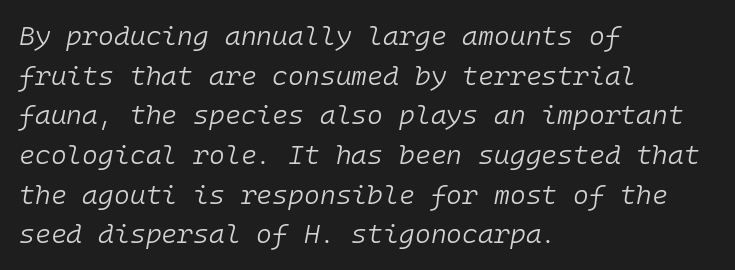
Line starts are locked; line ends wander. The vertical gap from one line to the next is medium. What stands out about the letter spacing? Nothing — it is the standard amount. Heft: none added — not bold. Underline: absent.
